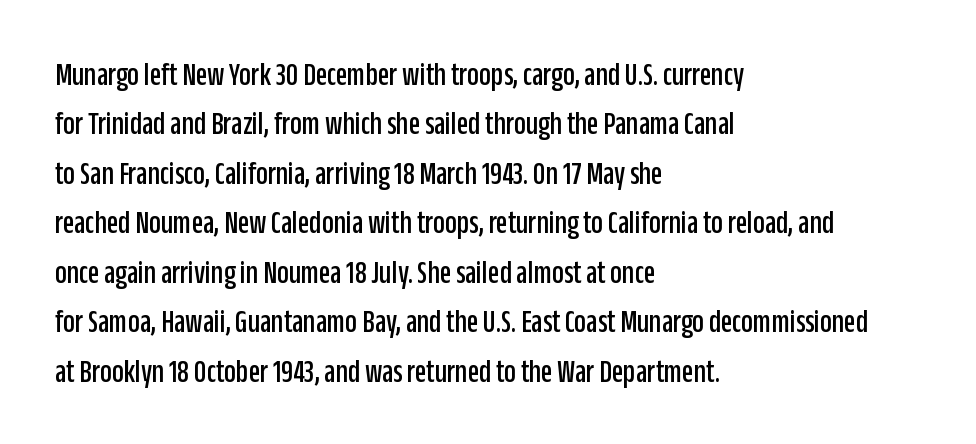
Q: Is the text italic (slanted)? A: No, it is upright.
Q: Is the typeface a serif or a sans-serif typeface? A: Sans-serif.
Q: Is the text underlined? A: No.
Q: How is the paragraph aligned? A: Left-aligned.
Q: Is the spacing between letters normal or unusually wide? A: Normal.
Q: Is the spacing between lines tight, normal or loose? A: Normal.
Q: Width (condensed, normal, or wide)? A: Condensed.
Q: Stroke contrast? A: Low.
Q: x-height? A: Large.
Q: Monospaced? A: No.
